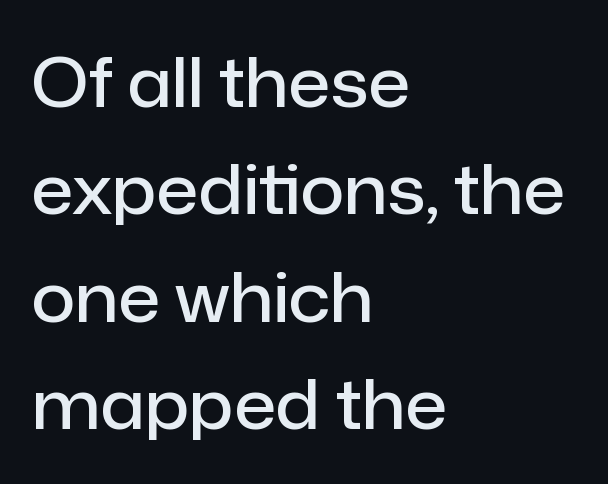
The image shows 68 px semibold sans-serif type, upright; set left-aligned, normal line spacing (1.58x), normal letter spacing, not underlined; low stroke contrast and a medium x-height.
